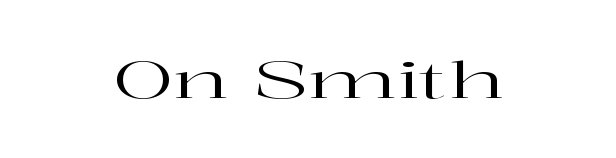
Q: Is the text italic (slanted)? A: No, it is upright.
Q: Is the typeface a serif or a sans-serif typeface? A: Serif.
Q: Is the text underlined? A: No.
Q: How is the paragraph aligned? A: Centered.
Q: Is the spacing between letters normal or unusually wide? A: Normal.
Q: Width (condensed, normal, or wide)? A: Wide.
Q: Stroke contrast? A: High.
Q: x-height? A: Medium.
Q: Monospaced? A: No.
